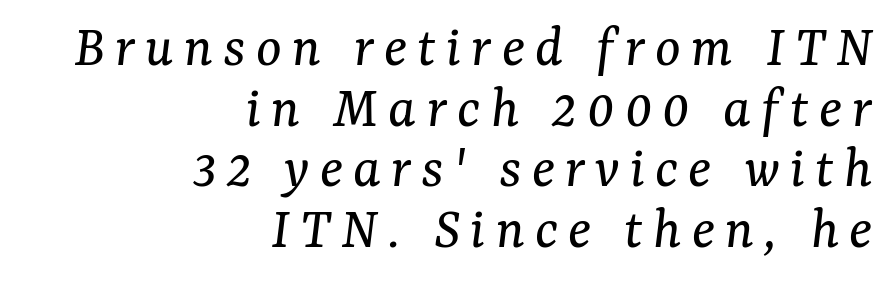
{"serif": "yes", "italic": "yes", "lean": "right", "slant_degrees": 7, "bold": "no", "weight": "regular", "width": "normal", "stroke_contrast": "medium", "x_height": "medium", "monospaced": "no", "underline": "no", "align": "right", "line_spacing": "tight", "line_spacing_ratio": 1.01, "glyph_px": 60}
